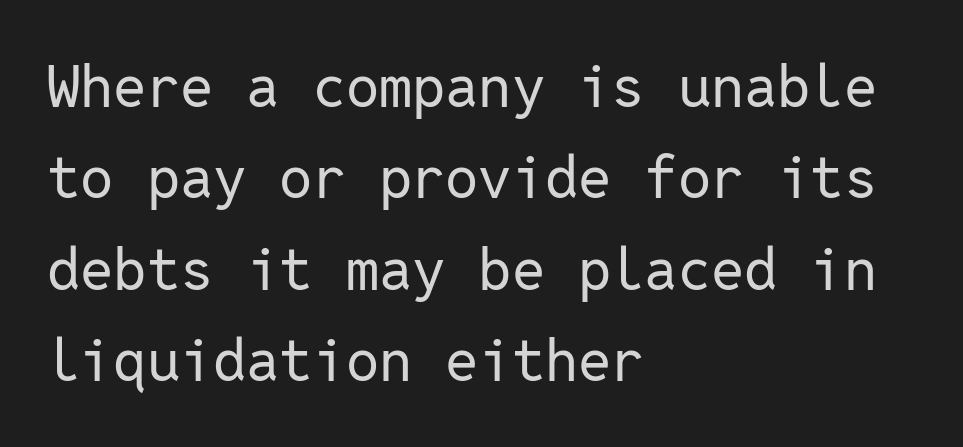
Q: Is the text bold? A: No.
Q: Is the text italic (slanted)? A: No, it is upright.
Q: Is the typeface a serif or a sans-serif typeface? A: Sans-serif.
Q: Is the text underlined? A: No.
Q: How is the paragraph aligned? A: Left-aligned.
Q: Is the spacing between letters normal or unusually wide? A: Normal.
Q: Is the spacing between lines tight, normal or loose? A: Normal.
Q: Width (condensed, normal, or wide)? A: Normal.
Q: Stroke contrast? A: Low.
Q: x-height? A: Medium.
Q: Monospaced? A: Yes.
